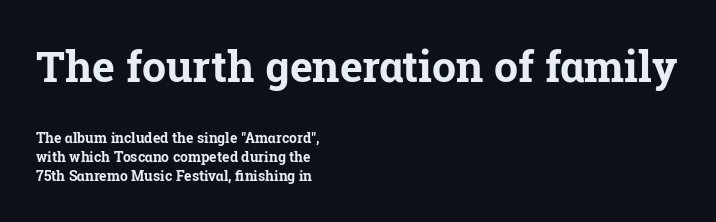
The image shows 43 px bold serif type, upright; set left-aligned, normal line spacing (1.35x), normal letter spacing, not underlined; the first (top) block is 3.07x larger; low stroke contrast and a medium x-height.
